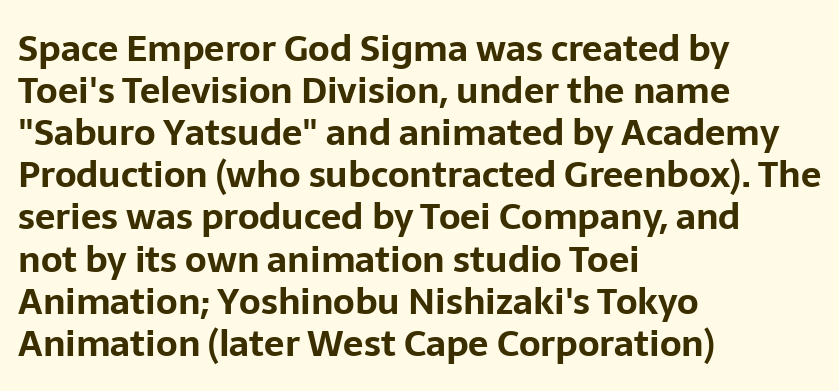
{"serif": "no", "italic": "no", "bold": "yes", "weight": "bold", "width": "normal", "stroke_contrast": "low", "x_height": "medium", "monospaced": "no", "underline": "no", "align": "left", "line_spacing_ratio": 1.17, "letter_spacing": "normal", "letter_spacing_em": 0.0, "glyph_px": 36}
